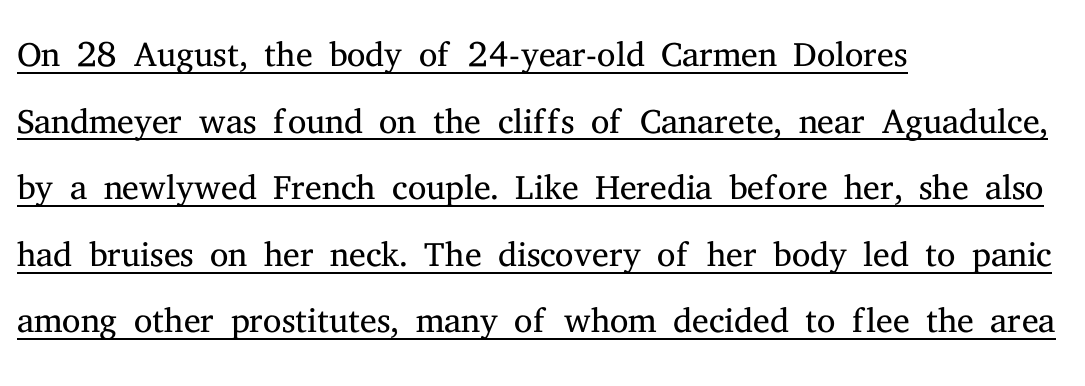
The image shows 52 px light serif type, upright; set left-aligned, normal line spacing (1.28x), normal letter spacing, underlined; medium stroke contrast and a medium x-height.
